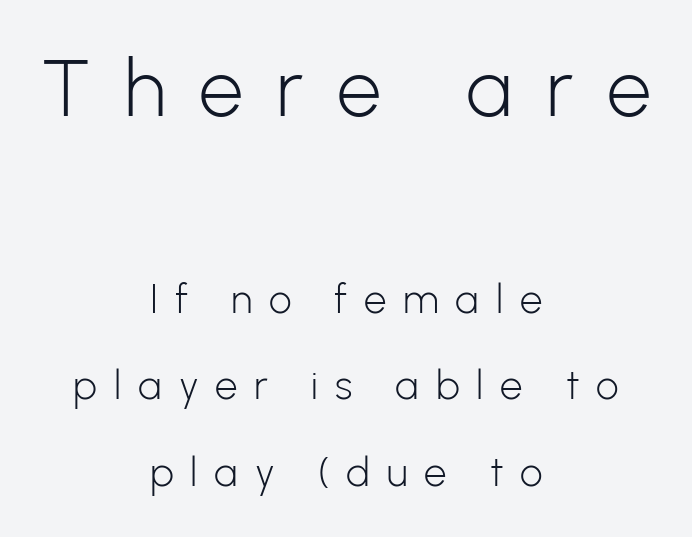
Q: Is the text bold? A: No.
Q: Is the text italic (slanted)? A: No, it is upright.
Q: Is the typeface a serif or a sans-serif typeface? A: Sans-serif.
Q: Is the text underlined? A: No.
Q: How is the paragraph aligned? A: Centered.
Q: Is the spacing between letters normal or unusually wide? A: Unusually wide.
Q: Is the spacing between lines tight, normal or loose? A: Loose.
Q: Which block of text is set in a larger size, the first (top) or the second (bottom)? A: The first (top) one.
Q: Width (condensed, normal, or wide)? A: Normal.
Q: Stroke contrast? A: Low.
Q: x-height? A: Medium.
Q: Monospaced? A: No.
